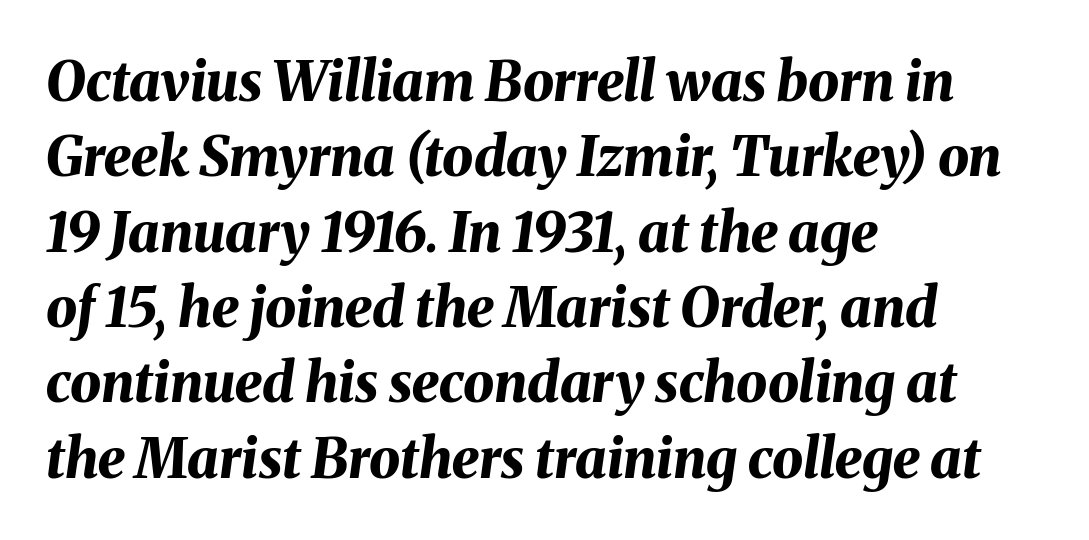
Q: Is the text bold? A: Yes.
Q: Is the text italic (slanted)? A: Yes, it leans right by about 8 degrees.
Q: Is the text underlined? A: No.
Q: How is the paragraph aligned? A: Left-aligned.
Q: Is the spacing between letters normal or unusually wide? A: Normal.
Q: Is the spacing between lines tight, normal or loose? A: Normal.
Q: Width (condensed, normal, or wide)? A: Normal.
Q: Stroke contrast? A: Medium.
Q: x-height? A: Medium.
Q: Monospaced? A: No.
